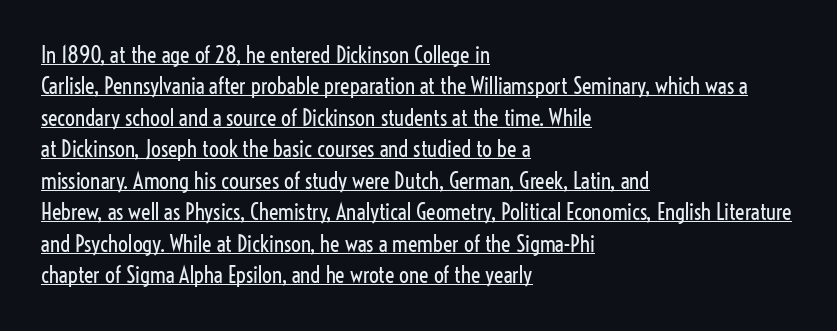
The image shows 22 px text type, upright; set left-aligned, normal line spacing (1.43x), normal letter spacing, underlined.
